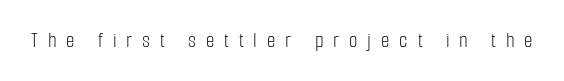
The image shows 22 px text type, upright; set unusually wide letter spacing (+0.45 em), not underlined.
